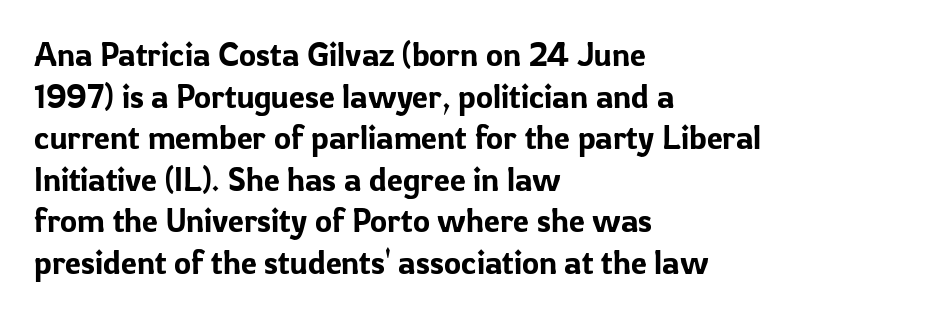
The image shows 32 px sans-serif type, upright; set left-aligned, normal line spacing (1.3x), normal letter spacing, not underlined; low stroke contrast and a medium x-height.
